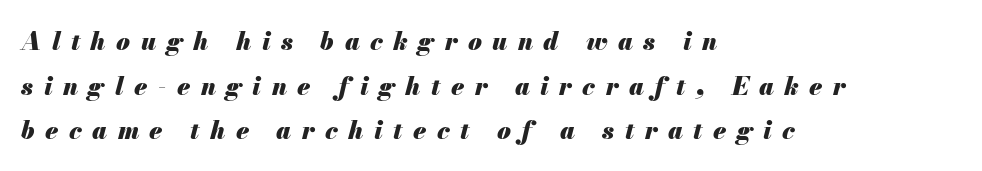
Glyph-to-glyph distance is far greater than everyday printed text. The words here are not underlined. The font's italic variant was chosen for this text. Compared with an ordinary text face, these strokes are far heavier — a full bold. Each line starts at the same left margin while the right side varies.
